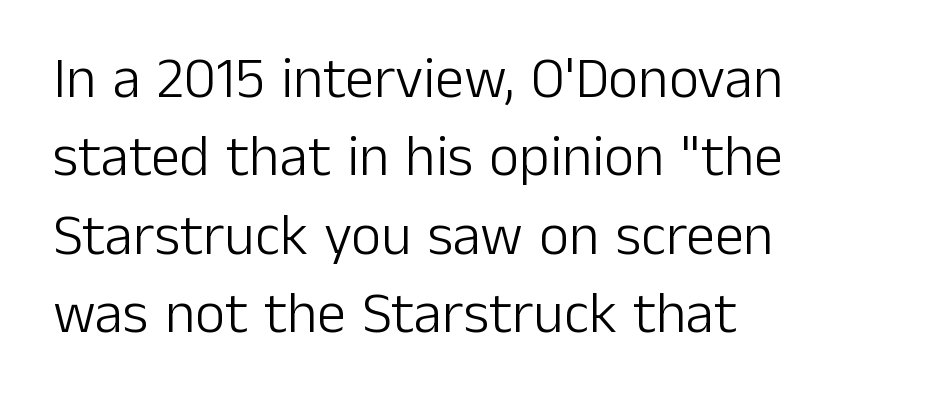
Q: Is the text bold? A: No.
Q: Is the text italic (slanted)? A: No, it is upright.
Q: Is the typeface a serif or a sans-serif typeface? A: Sans-serif.
Q: Is the text underlined? A: No.
Q: How is the paragraph aligned? A: Left-aligned.
Q: Is the spacing between letters normal or unusually wide? A: Normal.
Q: Is the spacing between lines tight, normal or loose? A: Normal.
Q: Width (condensed, normal, or wide)? A: Normal.
Q: Stroke contrast? A: Low.
Q: x-height? A: Medium.
Q: Monospaced? A: No.
